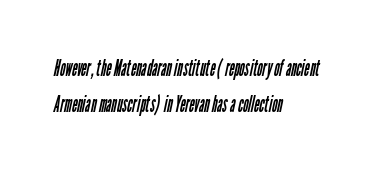
Q: Is the text bold? A: No.
Q: Is the text underlined? A: No.
Q: How is the paragraph aligned? A: Left-aligned.
Q: Is the spacing between letters normal or unusually wide? A: Normal.
Q: Is the spacing between lines tight, normal or loose? A: Normal.
